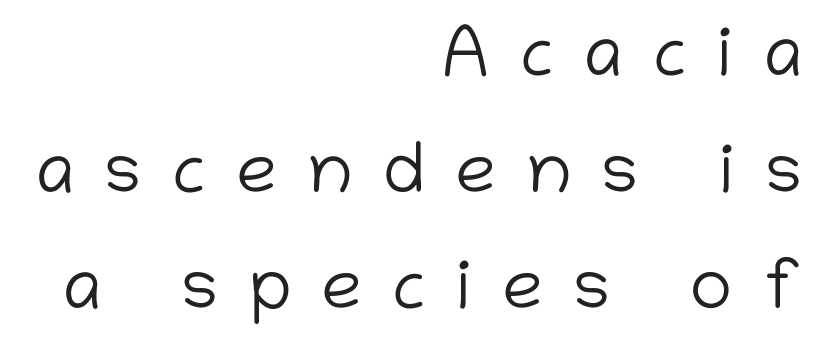
The image shows 72 px light sans-serif type, upright; set right-aligned, normal line spacing (1.62x), unusually wide letter spacing (+0.42 em), not underlined; low stroke contrast and a medium x-height.
